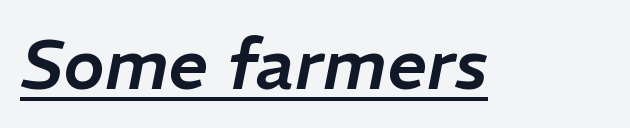
You can tell it's italic because the verticals aren't actually vertical. What stands out about the letter spacing? Nothing — it is the standard amount. Proportional: the letters do not fall into vertical columns. Each line of the rendering has a horizontal stroke beneath the glyphs.
